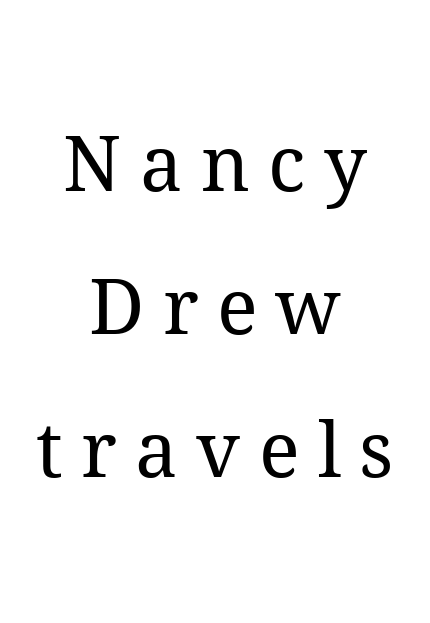
Q: Is the text bold? A: No.
Q: Is the text italic (slanted)? A: No, it is upright.
Q: Is the typeface a serif or a sans-serif typeface? A: Serif.
Q: Is the text underlined? A: No.
Q: How is the paragraph aligned? A: Centered.
Q: Is the spacing between letters normal or unusually wide? A: Unusually wide.
Q: Width (condensed, normal, or wide)? A: Normal.
Q: Stroke contrast? A: Medium.
Q: x-height? A: Medium.
Q: Monospaced? A: No.
